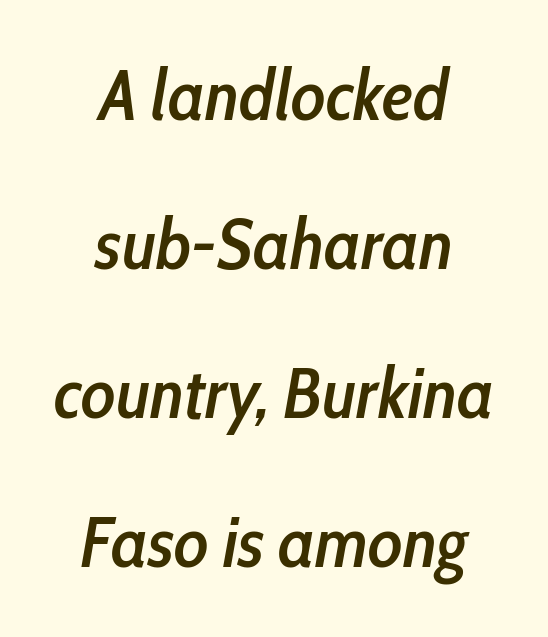
The image shows 71 px semibold, condensed type, italic (leaning right); set centered, loose line spacing (2.1x), normal letter spacing, not underlined; low stroke contrast and a medium x-height.
